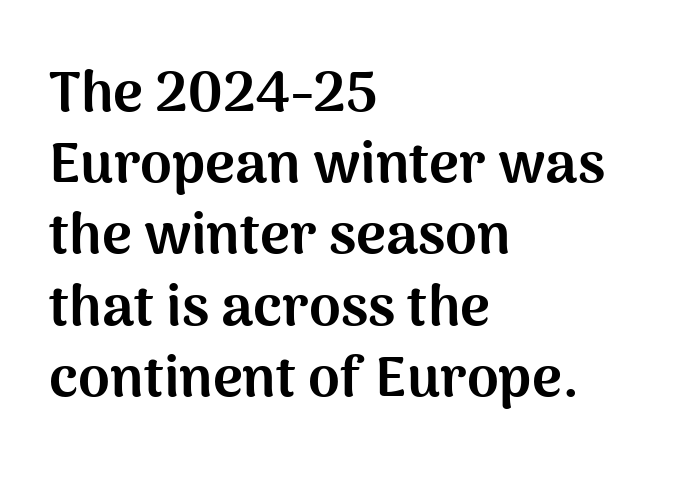
Its strokes are broad and dark, the hallmark of bold type. The face used here is rendered with its standard letterfit. This is sans-serif lettering, the kind often seen on screens and signage. The space beneath each line is pristine and unruled. Line beginnings align vertically; line endings do not.
